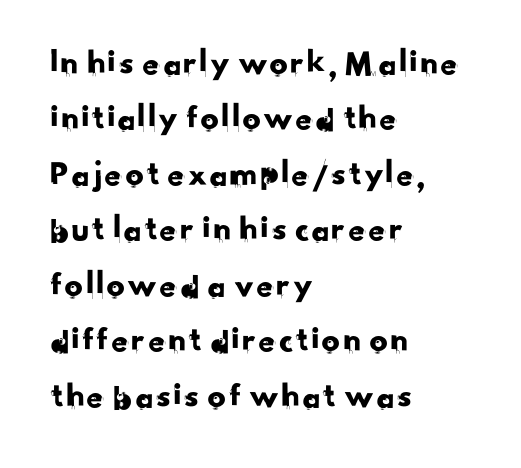
Letters rest on an invisible, unmarked baseline. This sample uses a sans-serif face. The line-height multiplier appears to be the usual default. You could not count columns in this text — the font is proportionally spaced. Inter-character spacing is left at the font's built-in metrics. Left-aligned paragraph, ragged on the right.
